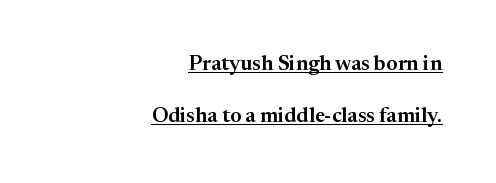
Q: Is the text italic (slanted)? A: No, it is upright.
Q: Is the text underlined? A: Yes.
Q: How is the paragraph aligned? A: Right-aligned.
Q: Is the spacing between letters normal or unusually wide? A: Normal.
Q: Is the spacing between lines tight, normal or loose? A: Loose.
